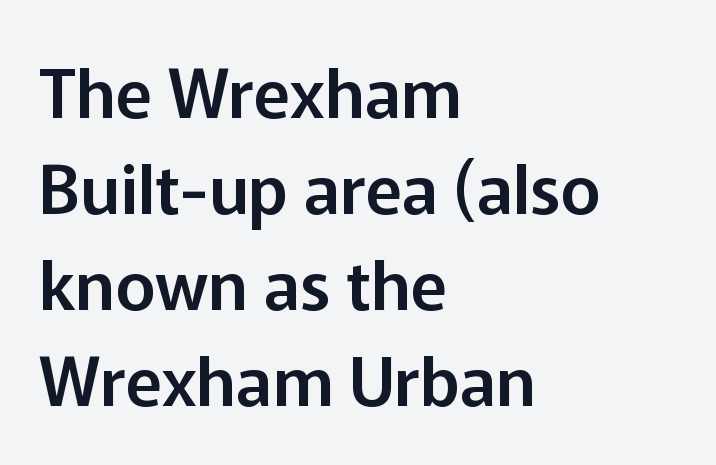
The image shows 68 px sans-serif type, upright; set left-aligned, normal line spacing (1.41x), normal letter spacing, not underlined; low stroke contrast and a medium x-height.
